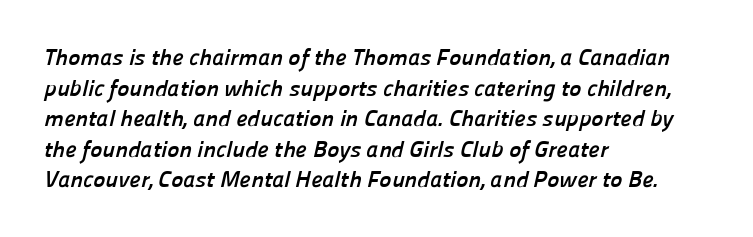
The designer left line spacing at the default. What stands out about the letter spacing? Nothing — it is the standard amount. The rendering uses a bold face; every stroke is thick and dark. Casual observation: everything's shoved over to the left. The foot of each line stays bare and open.
